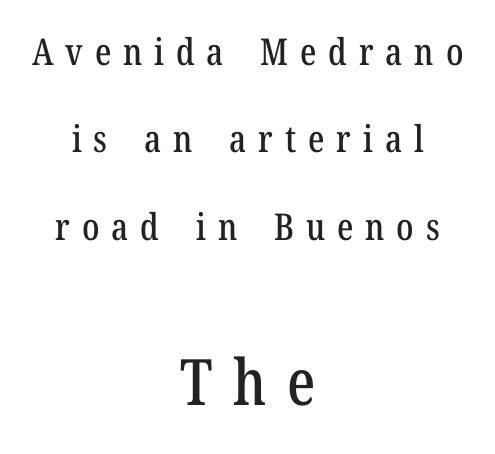
The image shows 64 px condensed serif type, upright; set centered, loose line spacing (2.36x), unusually wide letter spacing (+0.32 em), not underlined; the second (bottom) block is 1.73x larger; low stroke contrast and a medium x-height.
